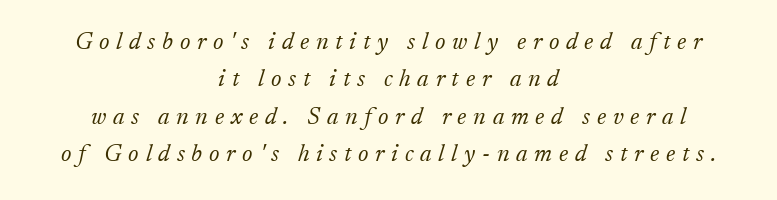
Caption: expanded tracking, letters set apart. Quick note: italic. Vertical stems look standard width or narrower in stroke. In CSS terms this would be text-align: center.
